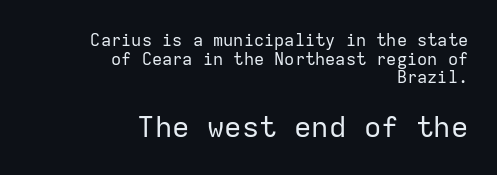
Right-aligned paragraph, ragged on the left. Scale increases going downward across the two blocks. Looks like terminal output: every glyph gets an equal slot. Caption: face not bold, strokes unweighted. Anything drawn beneath the words? Only blank space. Each letter's strokes conclude bluntly, with no projecting serifs.
